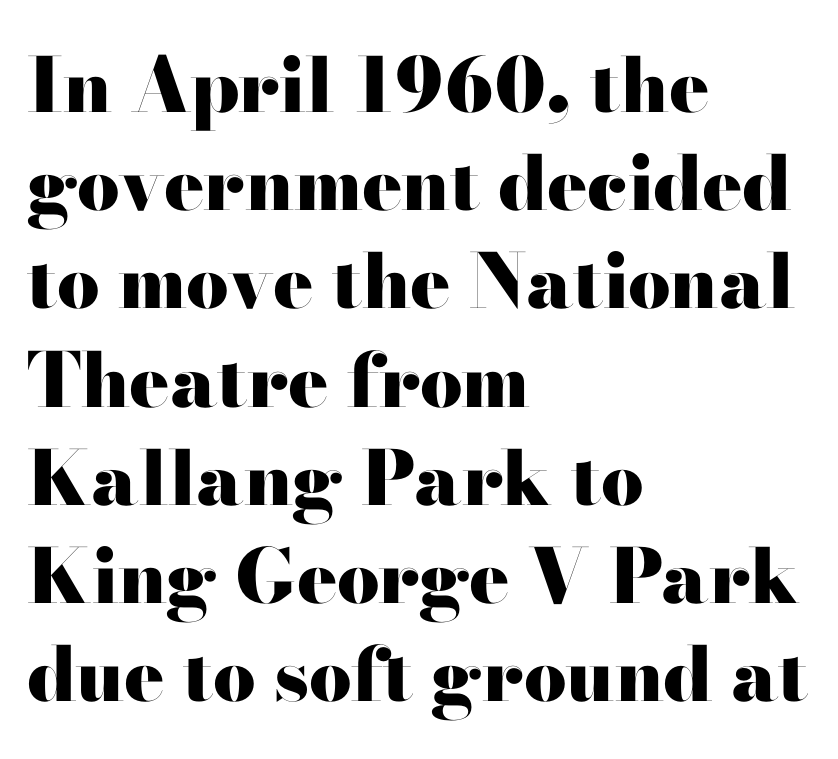
{"serif": "yes", "italic": "no", "bold": "yes", "weight": "heavy", "width": "wide", "stroke_contrast": "high", "x_height": "small", "monospaced": "no", "underline": "no", "align": "left", "line_spacing": "normal", "line_spacing_ratio": 1.31, "letter_spacing": "normal", "letter_spacing_em": 0.0, "glyph_px": 75}
